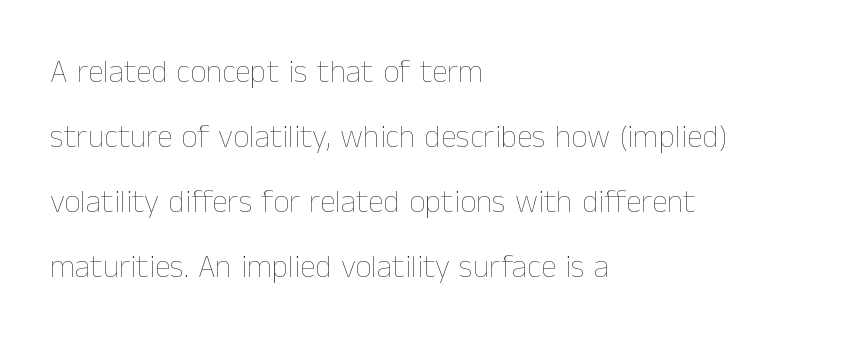
Q: Is the text bold? A: No.
Q: Is the text italic (slanted)? A: No, it is upright.
Q: Is the text underlined? A: No.
Q: How is the paragraph aligned? A: Left-aligned.
Q: Is the spacing between letters normal or unusually wide? A: Normal.
Q: Is the spacing between lines tight, normal or loose? A: Loose.
Q: Width (condensed, normal, or wide)? A: Normal.
Q: Stroke contrast? A: Low.
Q: x-height? A: Medium.
Q: Monospaced? A: No.
